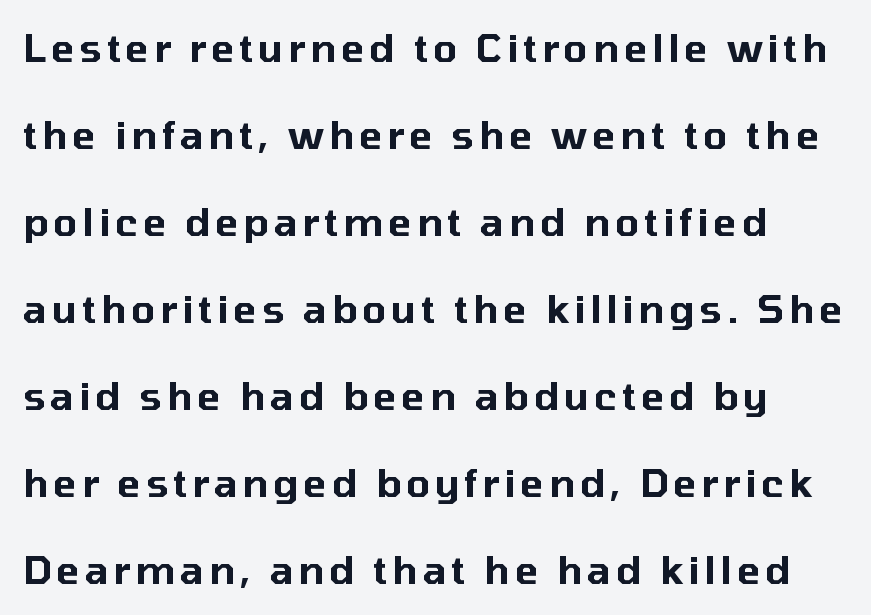
The image shows 39 px sans-serif type, upright; set loose line spacing (2.23x), not underlined; low stroke contrast and a medium x-height.
